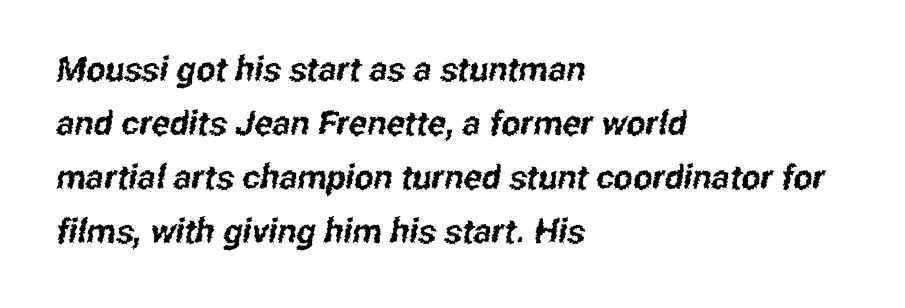
The image shows 34 px condensed sans-serif type; set left-aligned, normal line spacing (1.59x), normal letter spacing, not underlined; low stroke contrast and a medium x-height.
